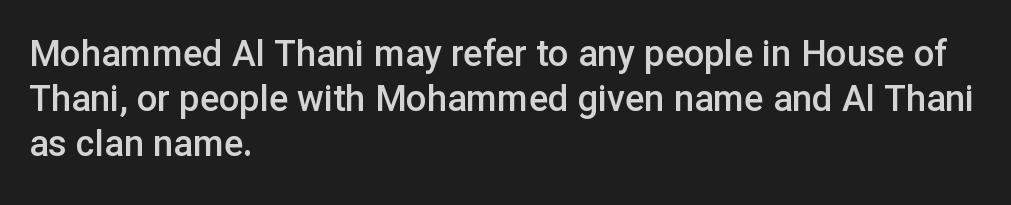
The image shows 36 px semibold sans-serif type, upright; set left-aligned, normal line spacing (1.25x), normal letter spacing, not underlined; low stroke contrast and a medium x-height.
